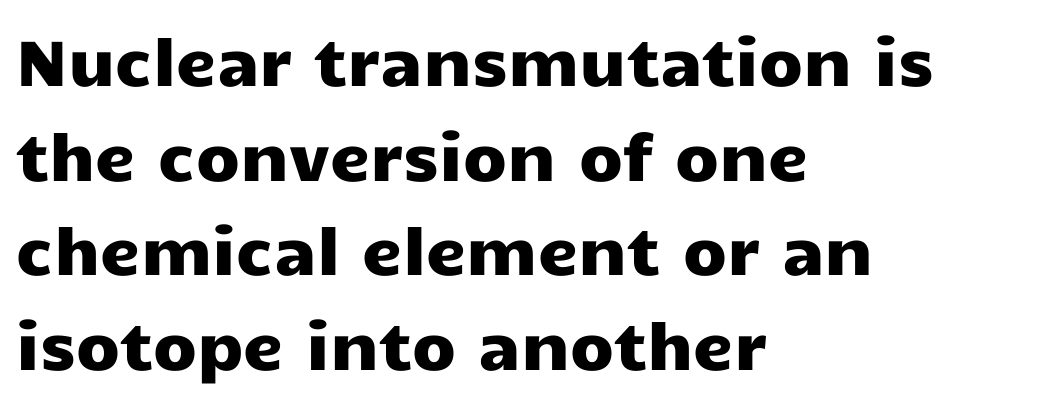
The image shows 64 px wide sans-serif type, upright; set left-aligned, normal line spacing (1.48x), normal letter spacing, not underlined; low stroke contrast and a medium x-height.
